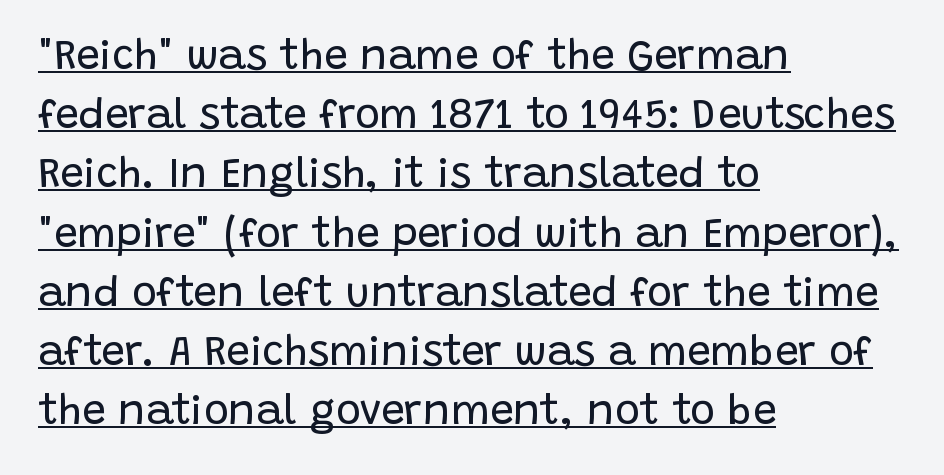
{"serif": "no", "italic": "no", "bold": "no", "weight": "regular", "width": "normal", "stroke_contrast": "low", "x_height": "large", "monospaced": "no", "underline": "yes", "align": "left", "line_spacing": "normal", "line_spacing_ratio": 1.41, "letter_spacing": "normal", "letter_spacing_em": 0.0, "glyph_px": 42}
